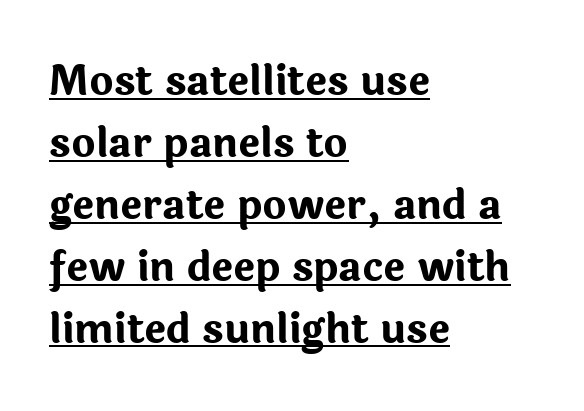
Strokes here are thick enough to call this a true bold. You could not count columns in this text — the font is proportionally spaced. Do the letters lean? They stand straight. Which margin do the lines hug? The left one — the right edge is uneven.
